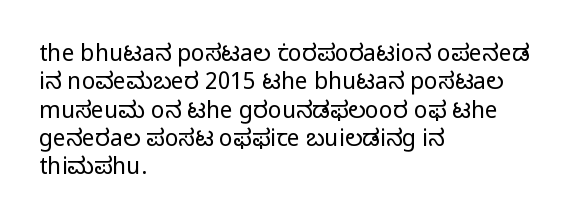
{"italic": "no", "bold": "no", "underline": "no", "align": "left", "line_spacing_ratio": 1.23, "letter_spacing": "normal", "letter_spacing_em": 0.0, "glyph_px": 23}
